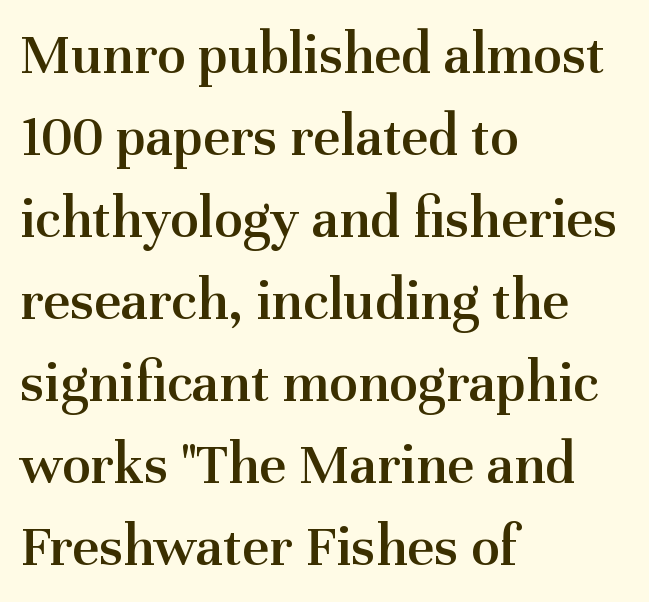
The image shows 59 px semibold serif type, upright; set left-aligned, normal line spacing (1.39x), normal letter spacing, not underlined; medium stroke contrast and a medium x-height.
